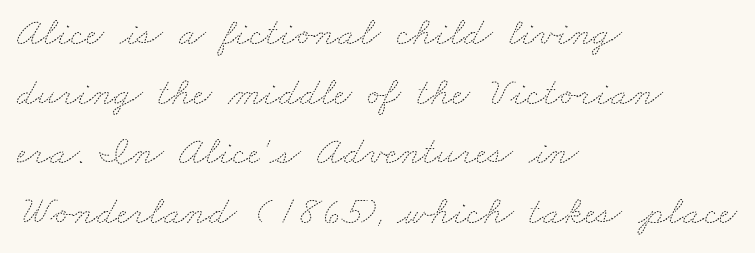
{"bold": "no", "weight": "thin", "width": "wide", "stroke_contrast": "medium", "x_height": "small", "monospaced": "no", "underline": "no", "align": "left", "line_spacing": "normal", "line_spacing_ratio": 1.49, "letter_spacing": "normal", "letter_spacing_em": 0.0, "glyph_px": 40}
